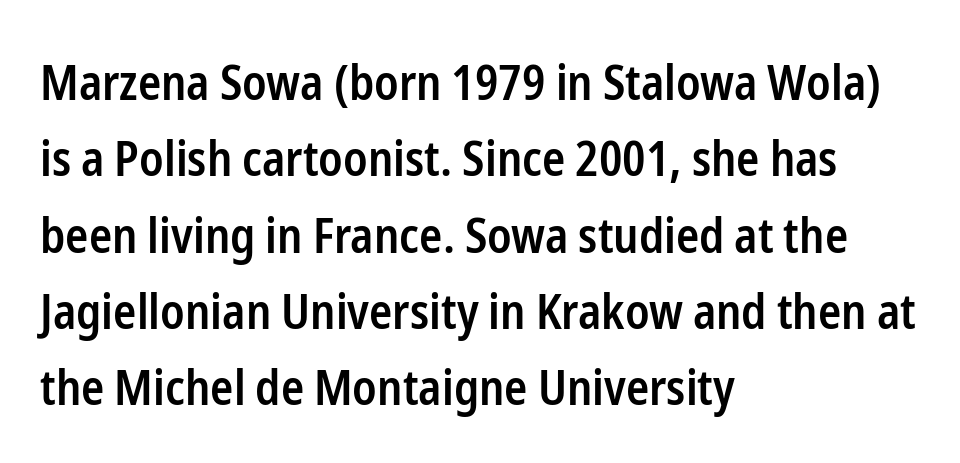
Q: Is the text bold? A: Semi-bold.
Q: Is the text italic (slanted)? A: No, it is upright.
Q: Is the typeface a serif or a sans-serif typeface? A: Sans-serif.
Q: Is the text underlined? A: No.
Q: How is the paragraph aligned? A: Left-aligned.
Q: Is the spacing between letters normal or unusually wide? A: Normal.
Q: Is the spacing between lines tight, normal or loose? A: Normal.
Q: Width (condensed, normal, or wide)? A: Condensed.
Q: Stroke contrast? A: Low.
Q: x-height? A: Medium.
Q: Monospaced? A: No.
